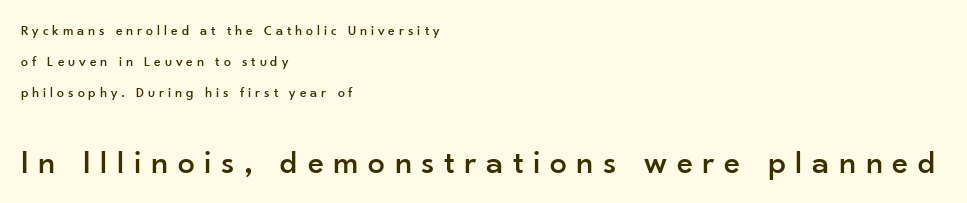
Loose tracking; the words dissolve into strings of separated letters. This is sans-serif lettering, the kind often seen on screens and signage. Is this a fixed-width face? No — the glyphs have proportional, varying widths. The more generous point size was reserved for the lower chunk. These lines were composed using upright roman letters.
